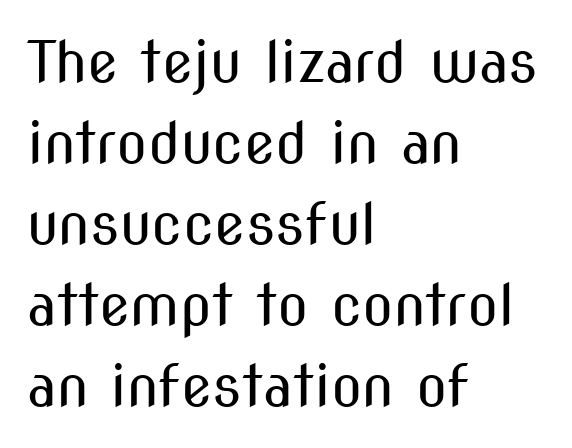
Q: Is the text bold? A: No.
Q: Is the text italic (slanted)? A: No, it is upright.
Q: Is the typeface a serif or a sans-serif typeface? A: Sans-serif.
Q: Is the text underlined? A: No.
Q: How is the paragraph aligned? A: Left-aligned.
Q: Is the spacing between letters normal or unusually wide? A: Normal.
Q: Is the spacing between lines tight, normal or loose? A: Normal.
Q: Width (condensed, normal, or wide)? A: Condensed.
Q: Stroke contrast? A: Medium.
Q: x-height? A: Medium.
Q: Monospaced? A: No.
